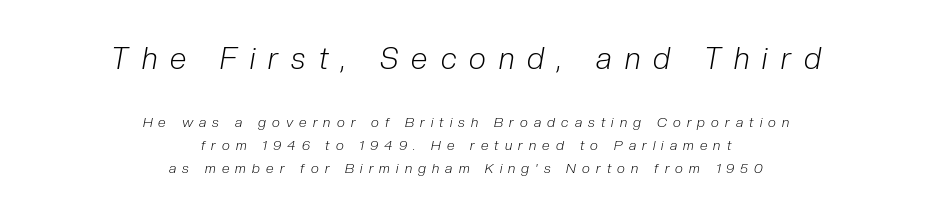
{"italic": "yes", "lean": "right", "slant_degrees": 10, "bold": "no", "weight": "light", "width": "condensed", "stroke_contrast": "low", "x_height": "medium", "monospaced": "no", "underline": "no", "align": "center", "line_spacing": "normal", "line_spacing_ratio": 1.63, "letter_spacing": "wide", "letter_spacing_em": 0.44, "larger_block": "first", "size_ratio": 2.14, "glyph_px": 30}
